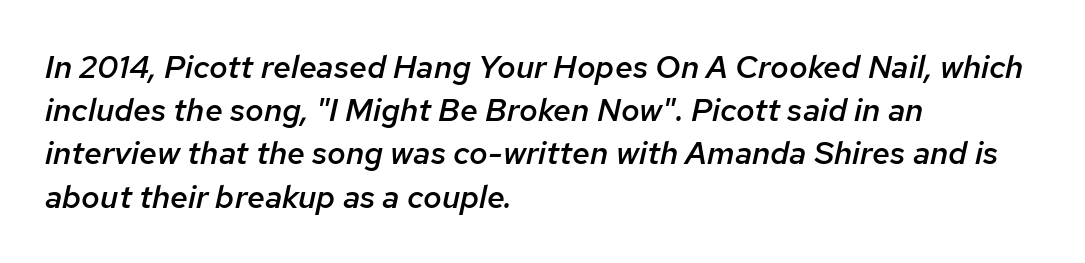
No extra tracking has been applied to these lines. A bare baseline throughout the passage. Varying glyph widths throughout — classic text-font behaviour. Every character sits at an angle, as italics do.
